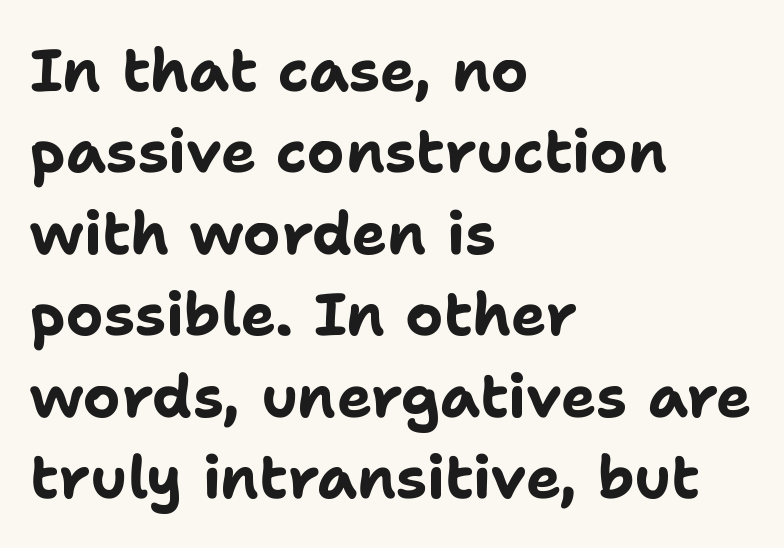
{"serif": "no", "italic": "no", "bold": "yes", "weight": "bold", "width": "normal", "stroke_contrast": "low", "x_height": "medium", "monospaced": "no", "underline": "no", "align": "left", "line_spacing": "normal", "line_spacing_ratio": 1.38, "letter_spacing": "normal", "letter_spacing_em": 0.0, "glyph_px": 59}
